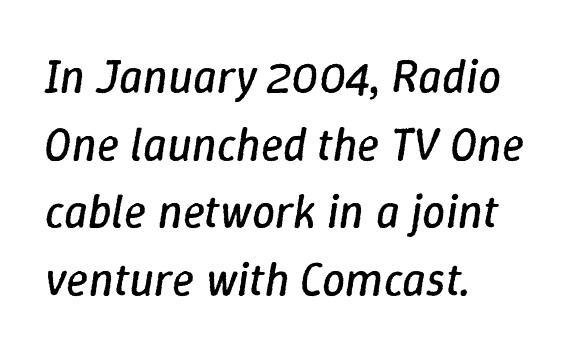
Q: Is the text bold? A: No.
Q: Is the text italic (slanted)? A: Yes, it leans right by about 9 degrees.
Q: Is the text underlined? A: No.
Q: How is the paragraph aligned? A: Left-aligned.
Q: Is the spacing between letters normal or unusually wide? A: Normal.
Q: Is the spacing between lines tight, normal or loose? A: Normal.
Q: Width (condensed, normal, or wide)? A: Normal.
Q: Stroke contrast? A: Low.
Q: x-height? A: Medium.
Q: Monospaced? A: No.
